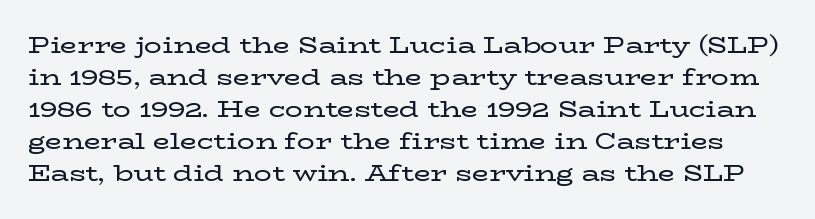
The image shows 22 px text type, upright; set normal line spacing (1.45x), normal letter spacing, not underlined.
